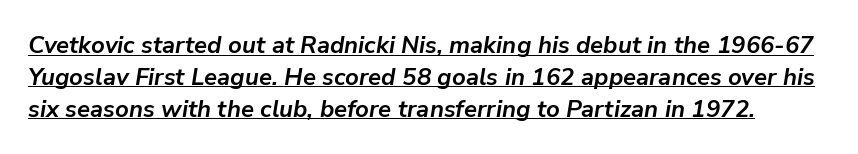
The image shows 24 px bold type, italic (leaning right); set normal line spacing (1.33x), normal letter spacing, underlined.
